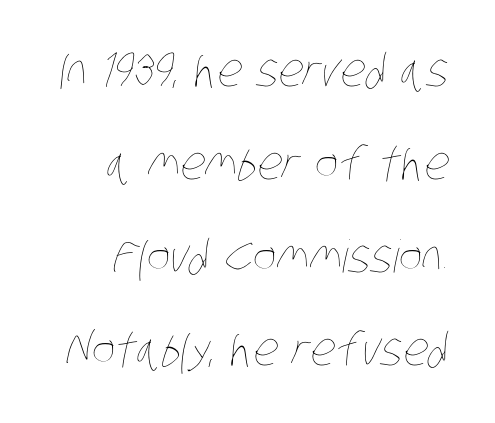
Q: Is the text bold? A: No.
Q: Is the text underlined? A: No.
Q: Is the spacing between letters normal or unusually wide? A: Normal.
Q: Is the spacing between lines tight, normal or loose? A: Loose.
Q: Width (condensed, normal, or wide)? A: Condensed.
Q: Stroke contrast? A: Low.
Q: x-height? A: Large.
Q: Monospaced? A: No.
